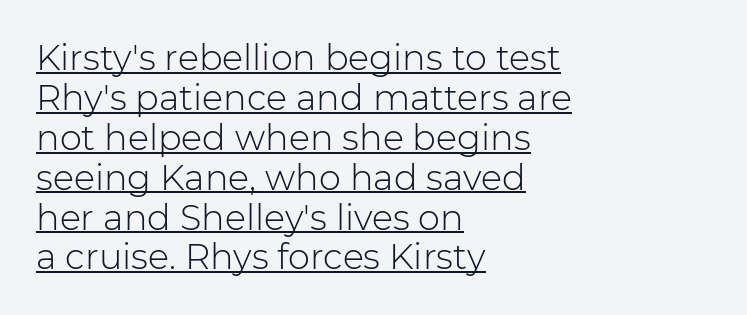
Think of a printed novel: that variable character pitch is what you see here. Summary of vertical rhythm: compact, with narrow interline spacing. This sample uses an upright cut, with every glyph sitting square on the baseline. Looks like someone drew a line under every word here. Stems and bowls with no extra thickness — not bold.
